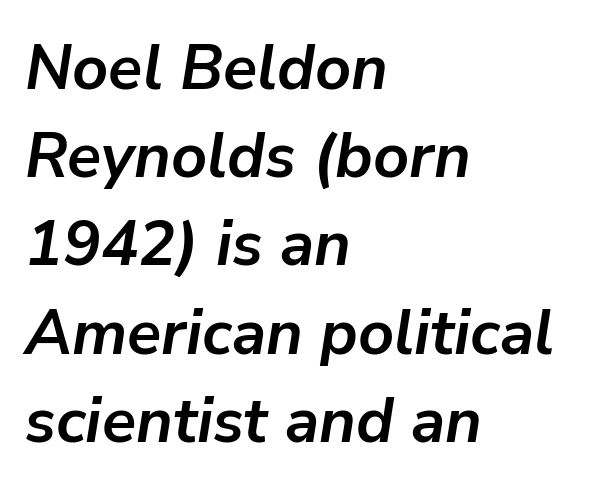
{"italic": "yes", "lean": "right", "slant_degrees": 9, "bold": "yes", "weight": "semibold", "width": "normal", "stroke_contrast": "low", "x_height": "medium", "monospaced": "no", "underline": "no", "align": "left", "line_spacing": "normal", "line_spacing_ratio": 1.4, "letter_spacing": "normal", "letter_spacing_em": 0.0, "glyph_px": 63}
